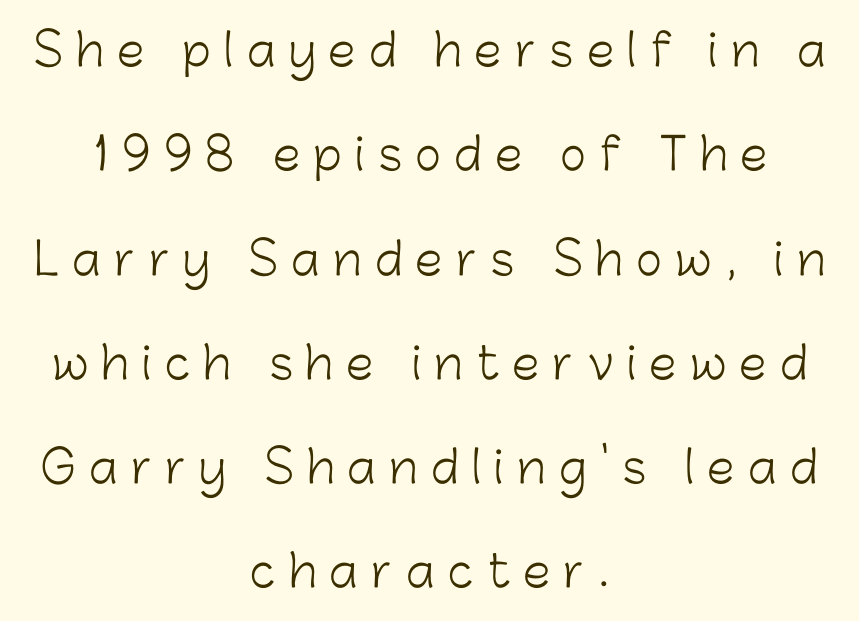
The image shows 44 px light sans-serif type, upright; set centered, loose line spacing (2.37x), unusually wide letter spacing (+0.31 em), not underlined; low stroke contrast and a medium x-height.
